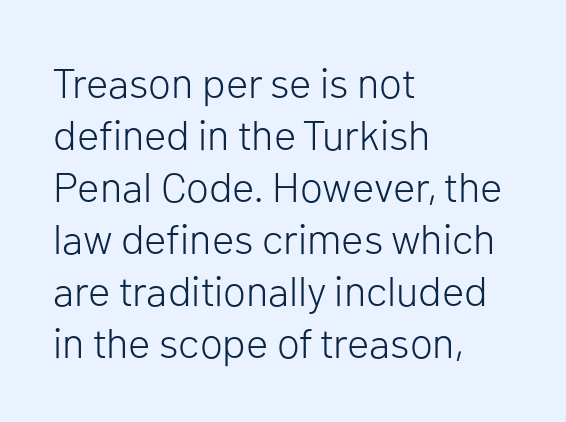
{"serif": "no", "italic": "no", "bold": "no", "weight": "light", "width": "normal", "stroke_contrast": "low", "x_height": "medium", "monospaced": "no", "underline": "no", "align": "left", "line_spacing_ratio": 1.24, "letter_spacing": "normal", "letter_spacing_em": 0.0, "glyph_px": 42}
